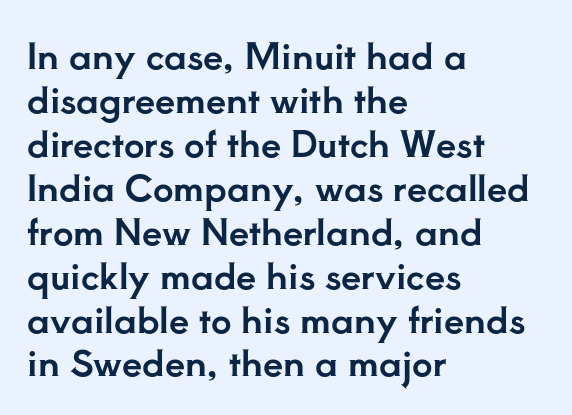
The image shows 36 px serif type, upright; set left-aligned, line spacing 1.22x, normal letter spacing, not underlined; low stroke contrast and a small x-height.
